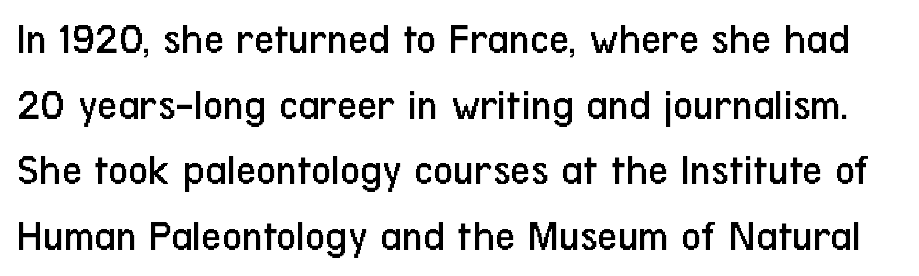
Note: no serifs on the glyphs. The face used here is proportionally spaced, like ordinary book or web type. Beneath every word, the page is bare. Is there any slant? The stems are plumb. Stems and bowls with no extra thickness — not bold.
